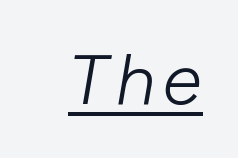
Q: Is the text bold? A: No.
Q: Is the text italic (slanted)? A: Yes, it leans right by about 10 degrees.
Q: Is the text underlined? A: Yes.
Q: Width (condensed, normal, or wide)? A: Normal.
Q: Stroke contrast? A: Low.
Q: x-height? A: Medium.
Q: Monospaced? A: No.
